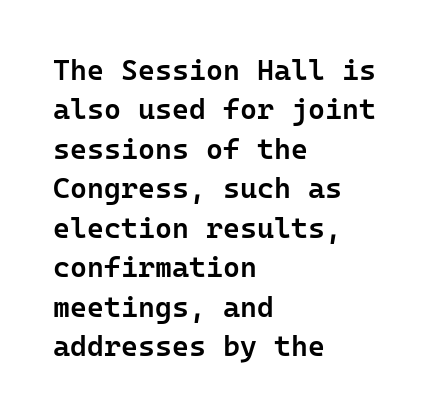
Q: Is the text bold? A: Semi-bold.
Q: Is the text italic (slanted)? A: No, it is upright.
Q: Is the typeface a serif or a sans-serif typeface? A: Sans-serif.
Q: Is the text underlined? A: No.
Q: How is the paragraph aligned? A: Left-aligned.
Q: Is the spacing between letters normal or unusually wide? A: Normal.
Q: Is the spacing between lines tight, normal or loose? A: Normal.
Q: Width (condensed, normal, or wide)? A: Normal.
Q: Stroke contrast? A: Low.
Q: x-height? A: Medium.
Q: Monospaced? A: Yes.
